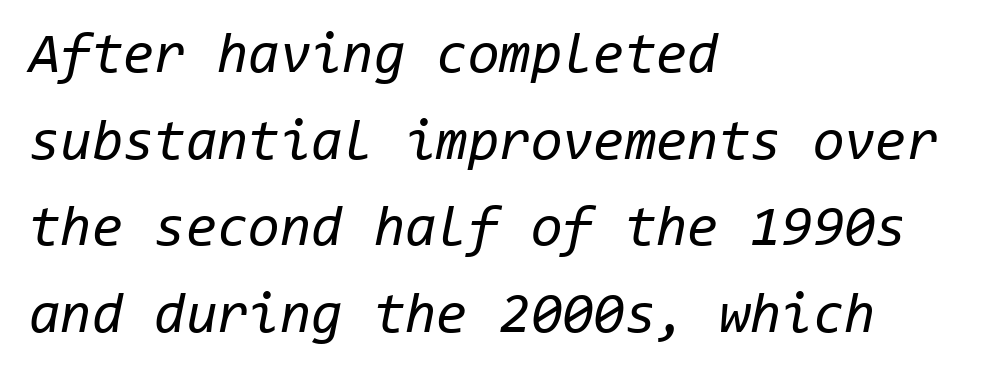
{"italic": "yes", "lean": "right", "slant_degrees": 11, "bold": "no", "weight": "regular", "width": "normal", "stroke_contrast": "low", "x_height": "medium", "monospaced": "yes", "underline": "no", "align": "left", "line_spacing": "normal", "line_spacing_ratio": 1.52, "letter_spacing": "normal", "letter_spacing_em": 0.0, "glyph_px": 57}
